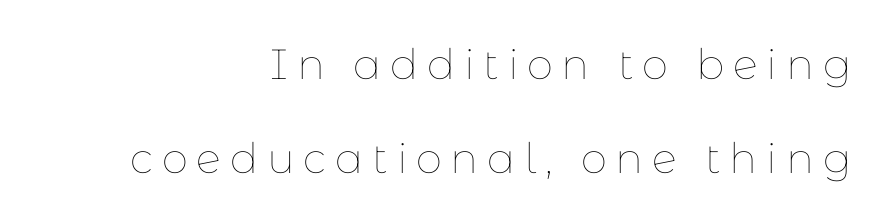
{"italic": "no", "bold": "no", "weight": "thin", "width": "normal", "stroke_contrast": "low", "x_height": "medium", "monospaced": "no", "underline": "no", "align": "right", "line_spacing": "loose", "line_spacing_ratio": 2.24, "letter_spacing": "wide", "letter_spacing_em": 0.21, "glyph_px": 42}
